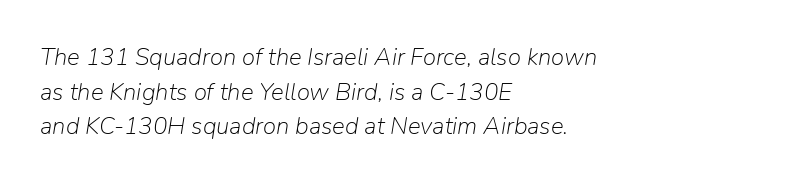
Weight: in the light-to-regular range. Here the glyphs are tracked normally, forming tight word shapes. Does the leading feel generous? No, just average. The glyphs are unaccompanied by any horizontal stroke below them. You can tell it's italic because the verticals aren't actually vertical. Caption: multi-line text, flush left, ragged right.
